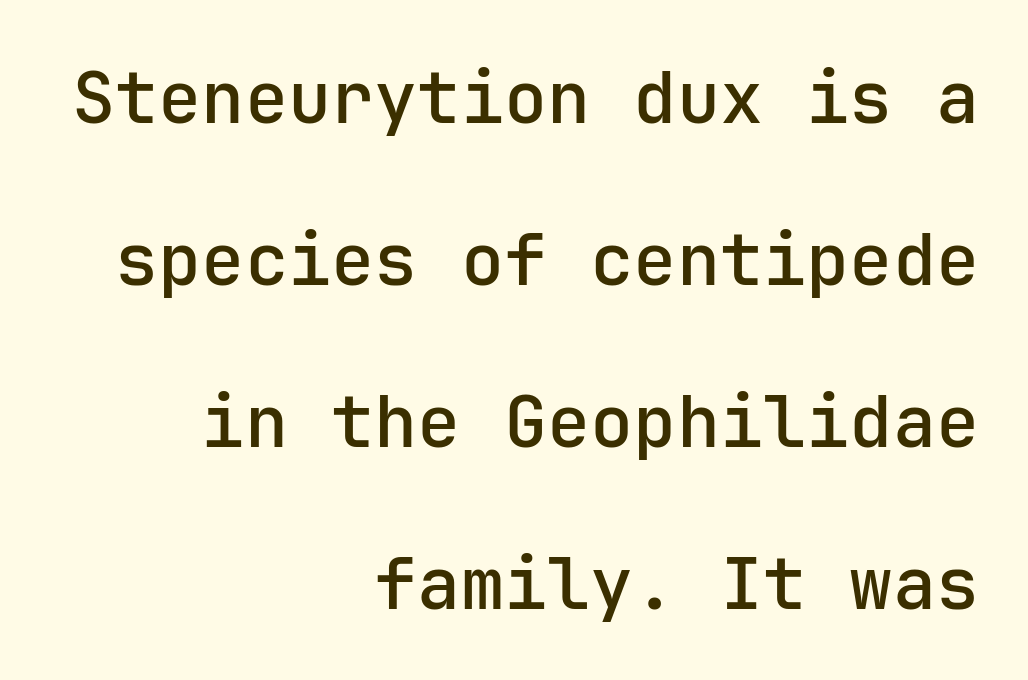
Q: Is the text bold? A: Semi-bold.
Q: Is the text italic (slanted)? A: No, it is upright.
Q: Is the typeface a serif or a sans-serif typeface? A: Sans-serif.
Q: Is the text underlined? A: No.
Q: How is the paragraph aligned? A: Right-aligned.
Q: Is the spacing between letters normal or unusually wide? A: Normal.
Q: Is the spacing between lines tight, normal or loose? A: Loose.
Q: Width (condensed, normal, or wide)? A: Normal.
Q: Stroke contrast? A: Low.
Q: x-height? A: Medium.
